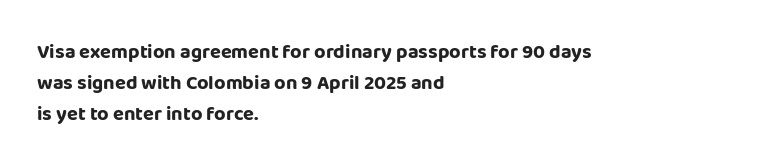
A student would call this left alignment; a typographer would say flush left, rag right. Any mark beneath the type? The region is blank. A dark, heavy texture on the line: the type is bold. The leading is moderate, giving the passage an even texture. The gaps between neighbouring characters are ordinary and unremarkable. The axis of the letterforms is exactly vertical.
